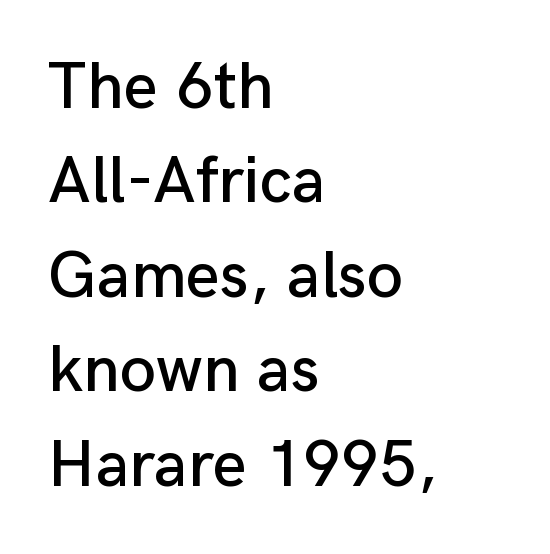
{"serif": "no", "italic": "no", "width": "normal", "stroke_contrast": "low", "x_height": "medium", "monospaced": "no", "underline": "no", "align": "left", "line_spacing": "normal", "line_spacing_ratio": 1.43, "letter_spacing": "normal", "letter_spacing_em": 0.0, "glyph_px": 66}
